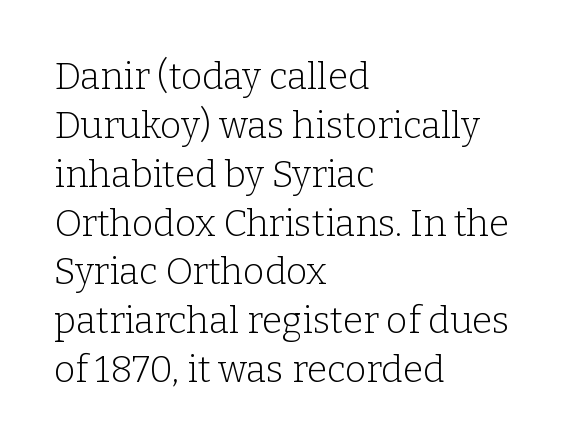
Q: Is the text bold? A: No.
Q: Is the text italic (slanted)? A: No, it is upright.
Q: Is the typeface a serif or a sans-serif typeface? A: Serif.
Q: Is the text underlined? A: No.
Q: How is the paragraph aligned? A: Left-aligned.
Q: Is the spacing between letters normal or unusually wide? A: Normal.
Q: Is the spacing between lines tight, normal or loose? A: Normal.
Q: Width (condensed, normal, or wide)? A: Normal.
Q: Stroke contrast? A: Low.
Q: x-height? A: Medium.
Q: Monospaced? A: No.
